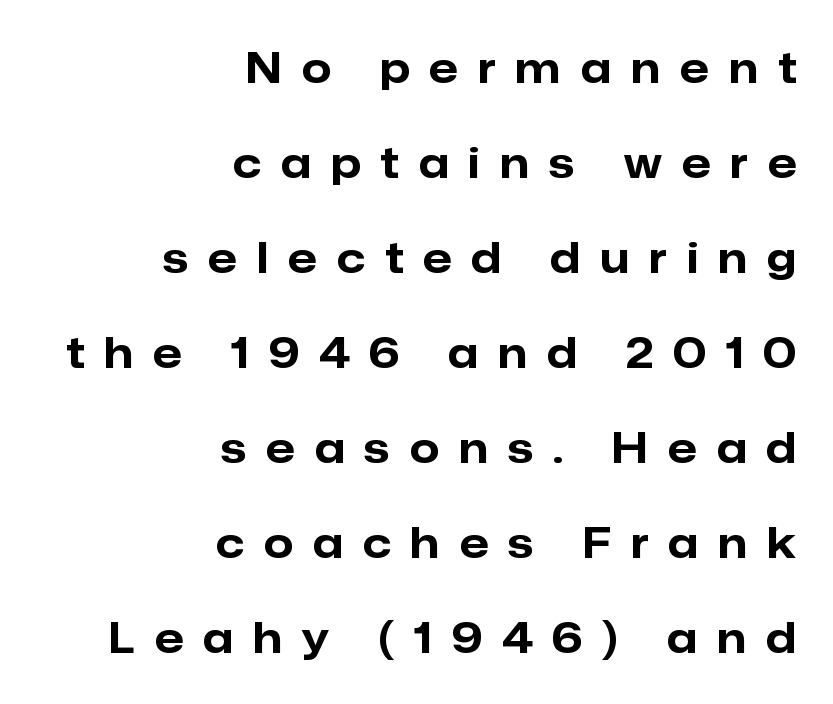
{"serif": "no", "italic": "no", "bold": "yes", "weight": "bold", "width": "normal", "stroke_contrast": "low", "x_height": "medium", "monospaced": "no", "underline": "no", "align": "right", "line_spacing": "loose", "line_spacing_ratio": 2.26, "letter_spacing": "wide", "letter_spacing_em": 0.48, "glyph_px": 42}
